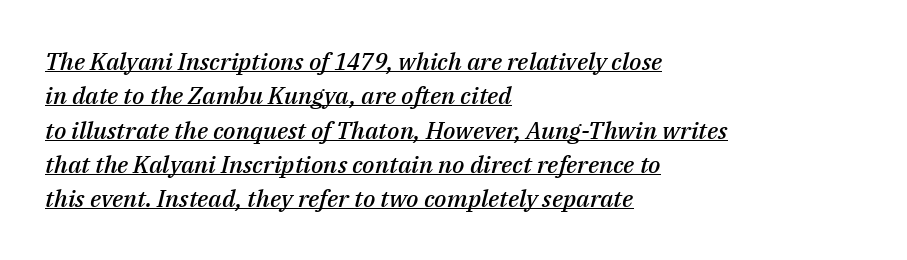
The image shows 24 px text type, italic (leaning right); set left-aligned, normal line spacing (1.43x), normal letter spacing, underlined.
